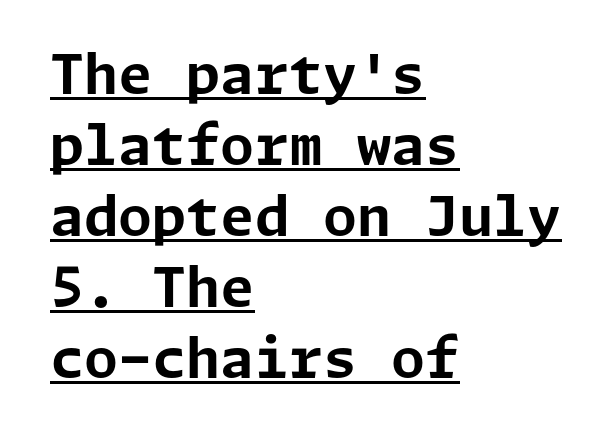
The image shows 55 px bold sans-serif type, upright; set left-aligned, normal line spacing (1.29x), normal letter spacing, underlined; low stroke contrast and a medium x-height.
